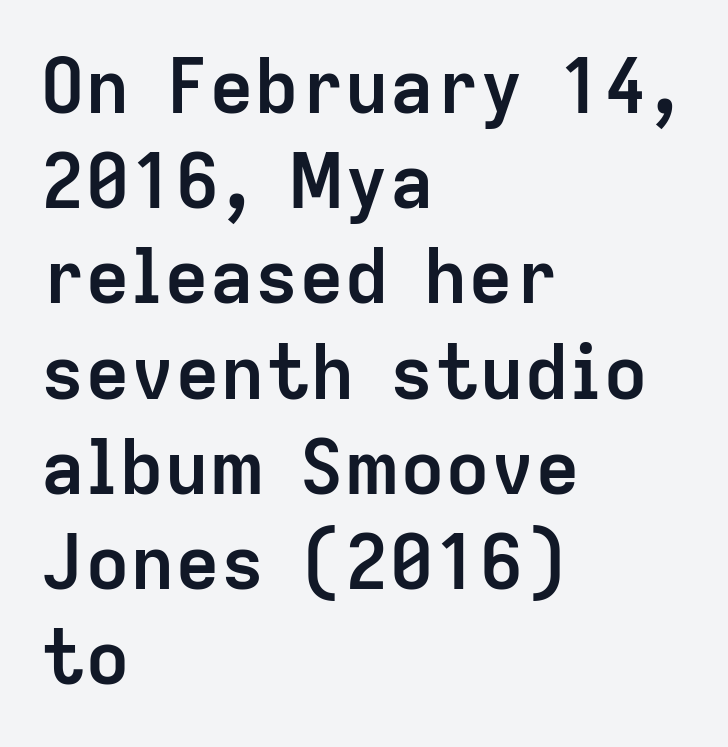
{"serif": "no", "italic": "no", "bold": "yes", "weight": "semibold", "width": "normal", "stroke_contrast": "low", "x_height": "medium", "monospaced": "no", "underline": "no", "align": "left", "line_spacing": "normal", "line_spacing_ratio": 1.27, "letter_spacing": "normal", "letter_spacing_em": 0.0, "glyph_px": 75}
